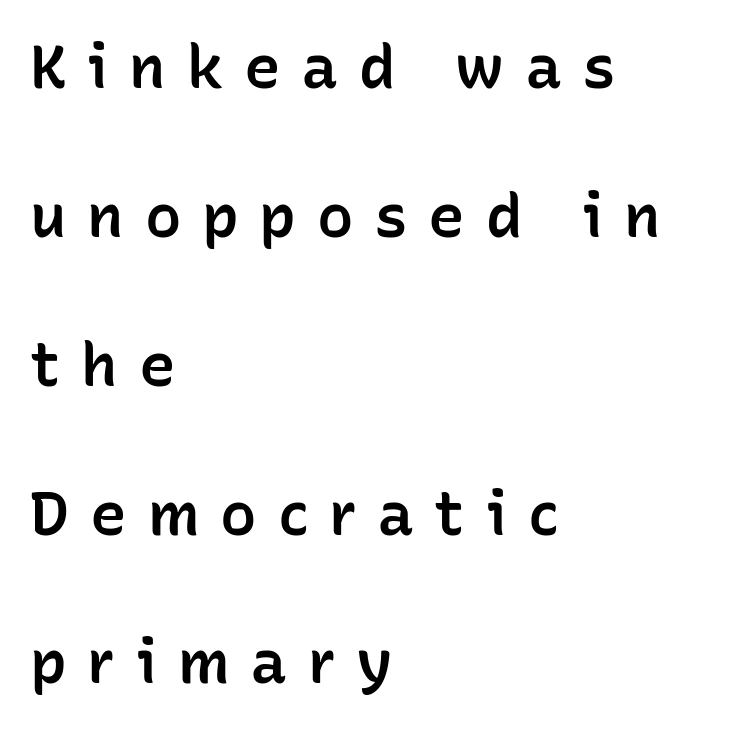
{"serif": "no", "italic": "no", "bold": "semi", "weight": "semibold", "width": "normal", "stroke_contrast": "low", "x_height": "medium", "monospaced": "no", "underline": "no", "align": "left", "line_spacing": "loose", "line_spacing_ratio": 2.44, "letter_spacing": "wide", "letter_spacing_em": 0.34, "glyph_px": 61}
